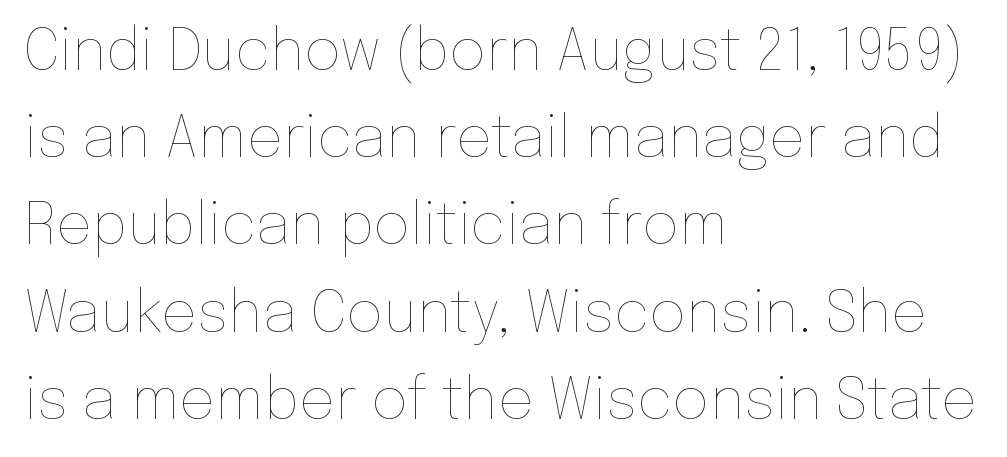
{"italic": "no", "bold": "no", "weight": "thin", "width": "normal", "stroke_contrast": "low", "x_height": "medium", "monospaced": "no", "underline": "no", "align": "left", "line_spacing": "normal", "line_spacing_ratio": 1.53, "letter_spacing": "normal", "letter_spacing_em": 0.0, "glyph_px": 57}
